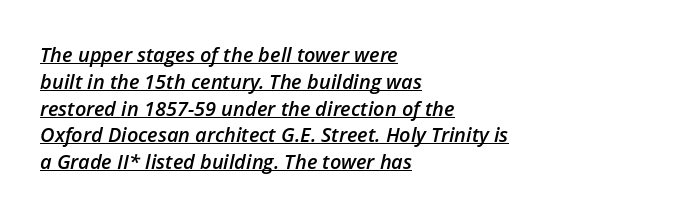
Quick note: italic. On the weight axis this lands at semibold, roughly 600. The tracking reads as untouched default to a designer's eye. Glance below the letters and you will spot a drawn line. Casual observation: everything's shoved over to the left.
